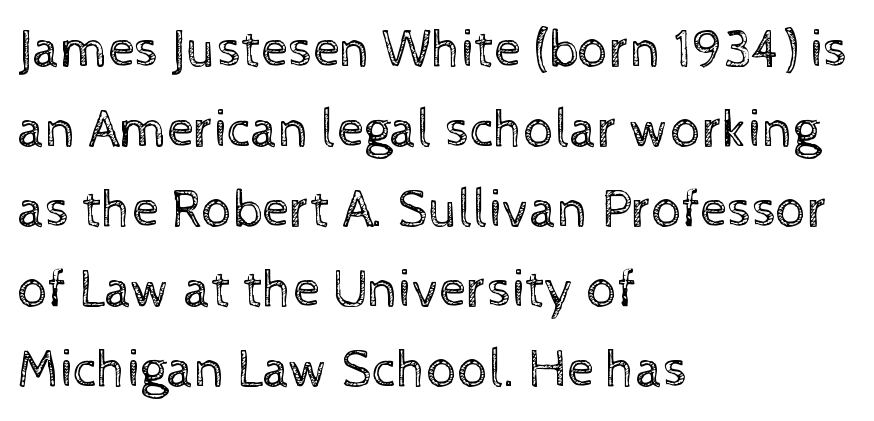
{"italic": "no", "bold": "no", "weight": "regular", "width": "normal", "x_height": "medium", "monospaced": "no", "underline": "no", "align": "left", "line_spacing": "normal", "line_spacing_ratio": 1.48, "letter_spacing": "normal", "letter_spacing_em": 0.0, "glyph_px": 54}
